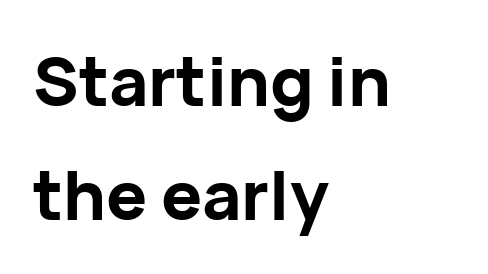
{"serif": "no", "italic": "no", "bold": "yes", "weight": "bold", "width": "normal", "stroke_contrast": "low", "x_height": "medium", "monospaced": "no", "underline": "no", "align": "left", "line_spacing": "normal", "line_spacing_ratio": 1.67, "letter_spacing": "normal", "letter_spacing_em": 0.0, "glyph_px": 68}
